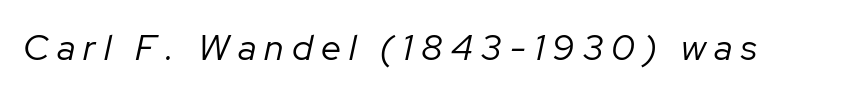
{"italic": "yes", "lean": "right", "slant_degrees": 12, "bold": "no", "weight": "regular", "width": "normal", "stroke_contrast": "low", "x_height": "medium", "monospaced": "no", "underline": "no", "letter_spacing": "wide", "letter_spacing_em": 0.23, "glyph_px": 36}
